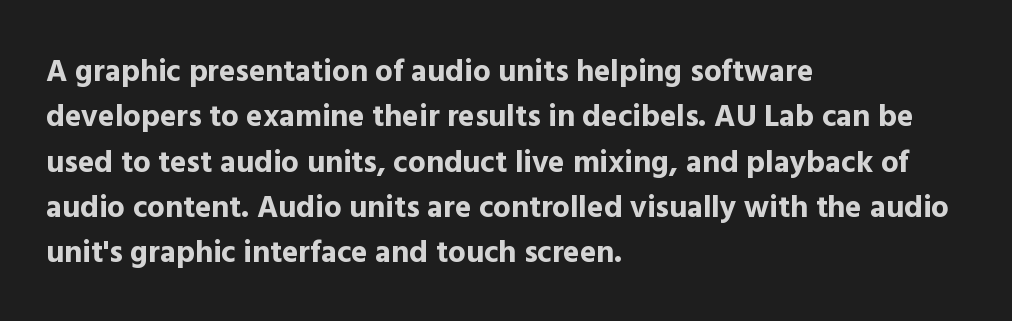
The typesetter chose a ragged-right arrangement here. The rows are spaced the way most documents space them. Nope, no serifs anywhere on these letters. Heavy-handed strokes throughout: this text is bold.
